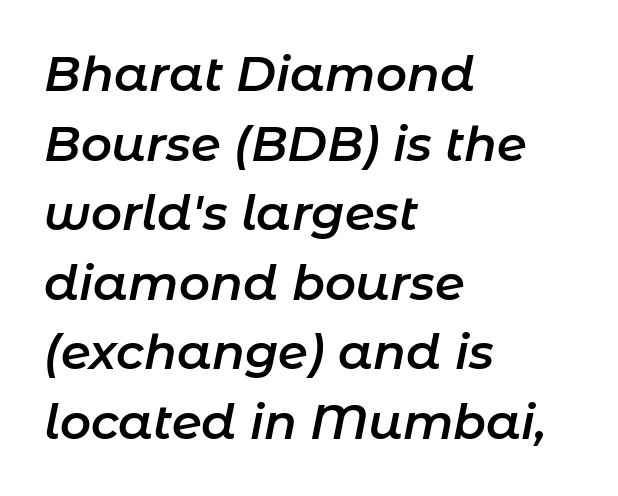
{"italic": "yes", "lean": "right", "slant_degrees": 11, "bold": "semi", "weight": "semibold", "width": "normal", "stroke_contrast": "low", "x_height": "medium", "monospaced": "no", "underline": "no", "align": "left", "line_spacing": "normal", "line_spacing_ratio": 1.45, "letter_spacing": "normal", "letter_spacing_em": 0.0, "glyph_px": 48}
